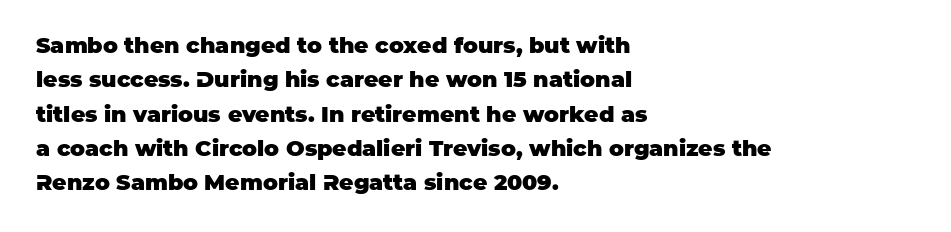
Upright lettering throughout. Just letters on the line, the space beneath them empty. The vertical gap from one line to the next is medium. Strong, thick strokes mark this as bold type. Short and long lines alike share a common starting point at left.
